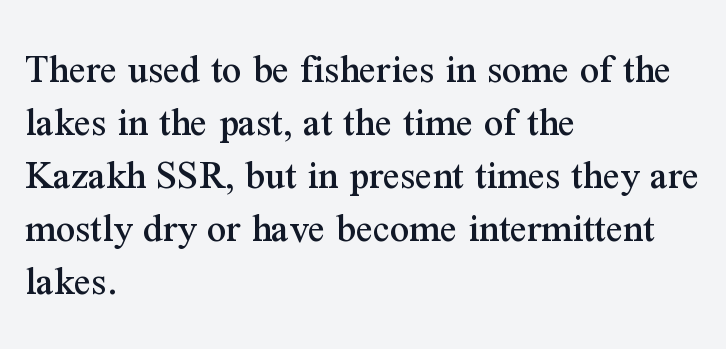
Q: Is the text italic (slanted)? A: No, it is upright.
Q: Is the typeface a serif or a sans-serif typeface? A: Serif.
Q: Is the text underlined? A: No.
Q: How is the paragraph aligned? A: Left-aligned.
Q: Is the spacing between letters normal or unusually wide? A: Normal.
Q: Is the spacing between lines tight, normal or loose? A: Normal.
Q: Width (condensed, normal, or wide)? A: Normal.
Q: Stroke contrast? A: Medium.
Q: x-height? A: Medium.
Q: Monospaced? A: No.
